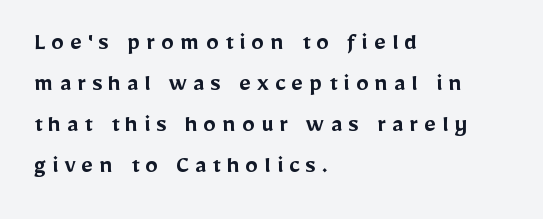
The image shows 26 px text type, upright; set left-aligned, normal line spacing (1.58x), unusually wide letter spacing (+0.23 em), not underlined.
